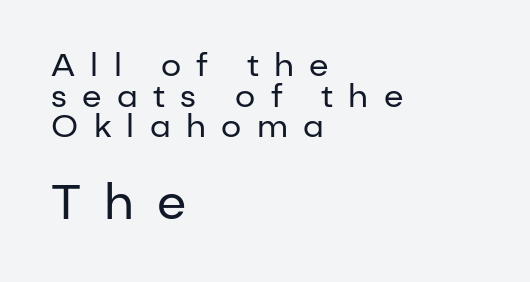
Observe the absence of serifs on each vertical stroke in this sample. Heaviness? Minimal to ordinary, like unemphasized prose. In terms of leading, this rendering errs on the cramped side. The lettering stays uniformly vertical, giving the passage a roman look.
